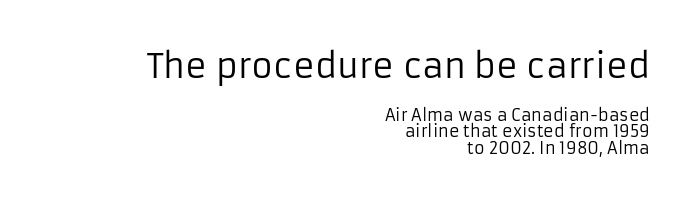
{"serif": "no", "italic": "no", "bold": "no", "weight": "regular", "width": "normal", "stroke_contrast": "low", "x_height": "medium", "monospaced": "no", "underline": "no", "align": "right", "line_spacing": "tight", "line_spacing_ratio": 1.02, "letter_spacing": "normal", "letter_spacing_em": 0.0, "larger_block": "first", "size_ratio": 2.06, "glyph_px": 33}
